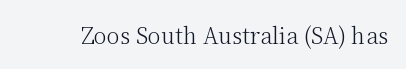
Q: Is the text bold? A: No.
Q: Is the text italic (slanted)? A: No, it is upright.
Q: Is the text underlined? A: No.
Q: Is the spacing between letters normal or unusually wide? A: Normal.
